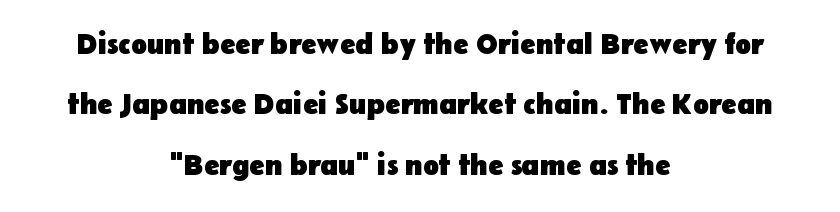
Q: Is the text bold? A: Yes.
Q: Is the text italic (slanted)? A: No, it is upright.
Q: Is the typeface a serif or a sans-serif typeface? A: Sans-serif.
Q: Is the text underlined? A: No.
Q: How is the paragraph aligned? A: Centered.
Q: Is the spacing between letters normal or unusually wide? A: Normal.
Q: Is the spacing between lines tight, normal or loose? A: Loose.
Q: Width (condensed, normal, or wide)? A: Normal.
Q: Stroke contrast? A: Low.
Q: x-height? A: Medium.
Q: Monospaced? A: No.
